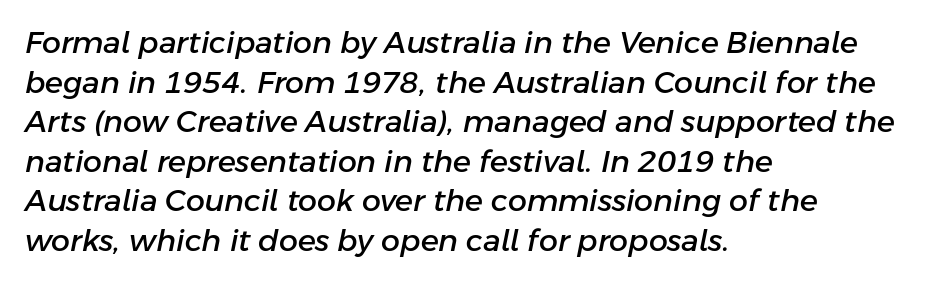
The image shows 30 px text type, italic (leaning right); set left-aligned, normal line spacing (1.32x), normal letter spacing, not underlined; low stroke contrast and a medium x-height.
